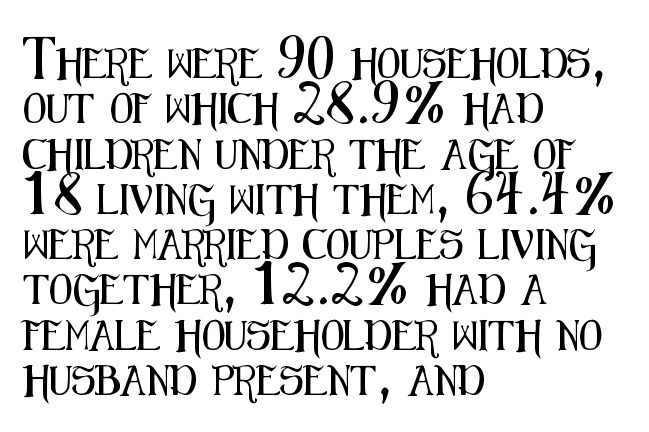
How would I describe the line gaps? Plain and ordinary. Between one letter and the next there's only the usual sliver of space. This sample has the flowing, uneven cadence of proportional lettering.
